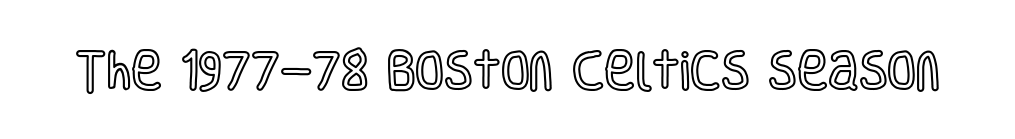
Q: Is the text italic (slanted)? A: No, it is upright.
Q: Is the text underlined? A: No.
Q: Is the spacing between letters normal or unusually wide? A: Normal.
Q: Width (condensed, normal, or wide)? A: Condensed.
Q: x-height? A: Large.
Q: Monospaced? A: No.
